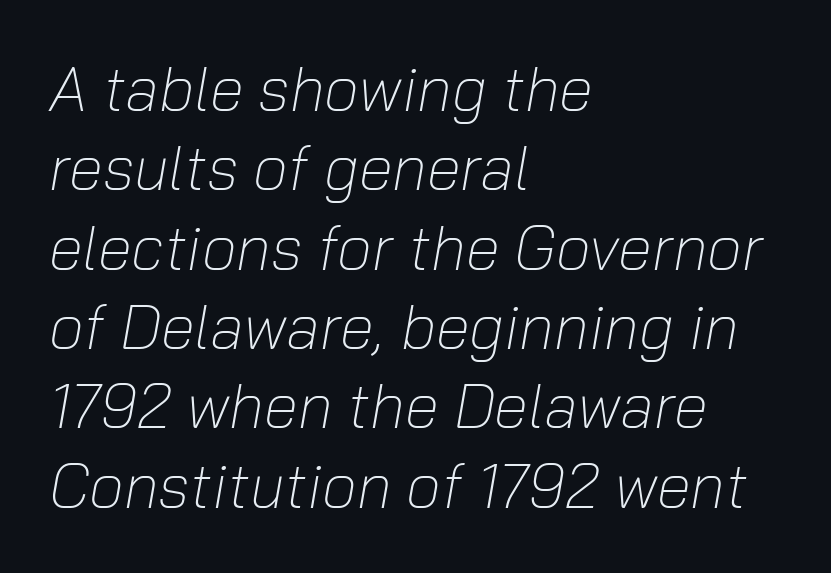
The image shows 62 px light type, italic (leaning right); set left-aligned, normal line spacing (1.28x), normal letter spacing, not underlined; low stroke contrast and a medium x-height.
